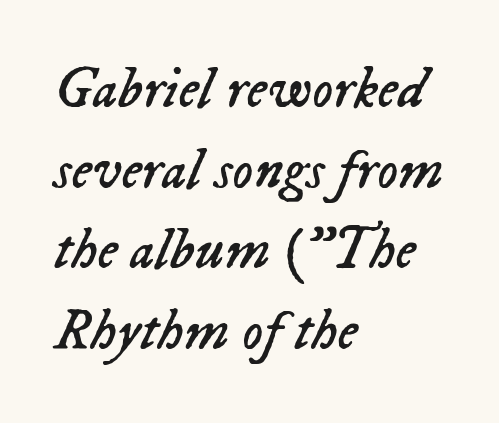
The image shows 58 px regular-weight type, italic (leaning right); set left-aligned, normal line spacing (1.39x), normal letter spacing, not underlined; low stroke contrast and a medium x-height.
